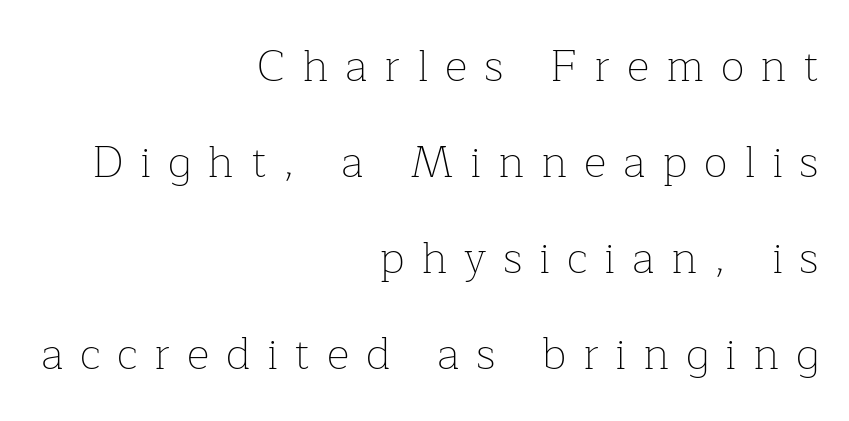
This rendering widens character spacing well past its baseline value. This rendering employs a face with finishing strokes, i.e., a serif. The paragraph shown leans on its right margin. In terms of posture, this sample is upright. The passage shown is not underscored anywhere. No chunkiness to these letters — they're not bold.
